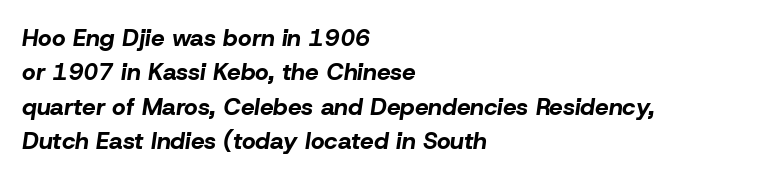
{"italic": "yes", "lean": "right", "slant_degrees": 8, "bold": "yes", "underline": "no", "align": "left", "line_spacing": "normal", "line_spacing_ratio": 1.43, "letter_spacing": "normal", "letter_spacing_em": 0.0, "glyph_px": 24}
